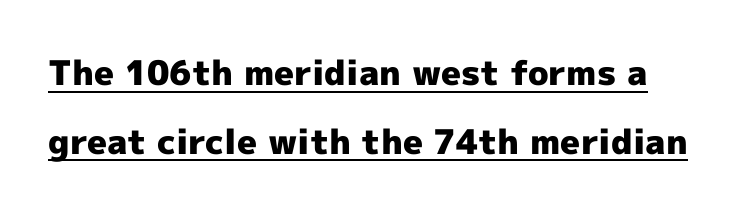
{"serif": "no", "italic": "no", "bold": "yes", "weight": "heavy", "width": "normal", "x_height": "medium", "monospaced": "no", "underline": "yes", "line_spacing": "loose", "line_spacing_ratio": 2.02, "letter_spacing": "normal", "letter_spacing_em": 0.0, "glyph_px": 34}
